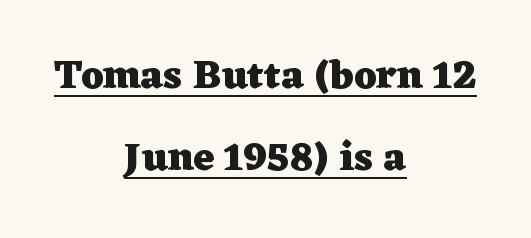
Centered paragraph, ragged on both sides. Caption: standard tracking, unaltered. Nope, not italic — everything's standing straight. Underlined type. Each letter keeps its own natural width here, so spacing adapts to shape.
